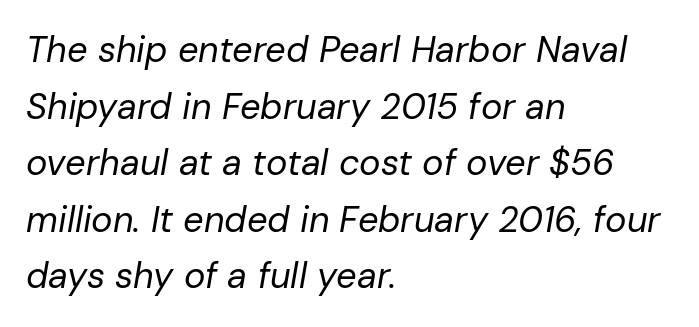
Q: Is the text bold? A: No.
Q: Is the text italic (slanted)? A: Yes, it leans right by about 10 degrees.
Q: Is the text underlined? A: No.
Q: How is the paragraph aligned? A: Left-aligned.
Q: Is the spacing between letters normal or unusually wide? A: Normal.
Q: Is the spacing between lines tight, normal or loose? A: Normal.
Q: Width (condensed, normal, or wide)? A: Normal.
Q: Stroke contrast? A: Low.
Q: x-height? A: Medium.
Q: Monospaced? A: No.
